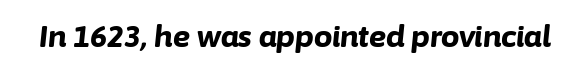
Heavy, bold letterforms. Spacing verdict: proportional, widths tailored to each character. Nobody touched the tracking dial on this one. Descenders hang freely into open space.
